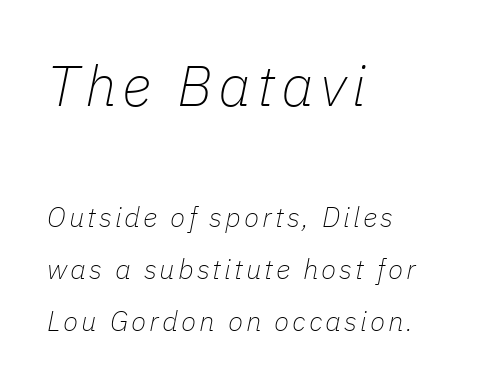
{"italic": "yes", "lean": "right", "slant_degrees": 11, "bold": "no", "weight": "thin", "width": "normal", "stroke_contrast": "low", "x_height": "medium", "monospaced": "no", "underline": "no", "align": "left", "line_spacing_ratio": 1.85, "larger_block": "first", "size_ratio": 2.04, "glyph_px": 57}
